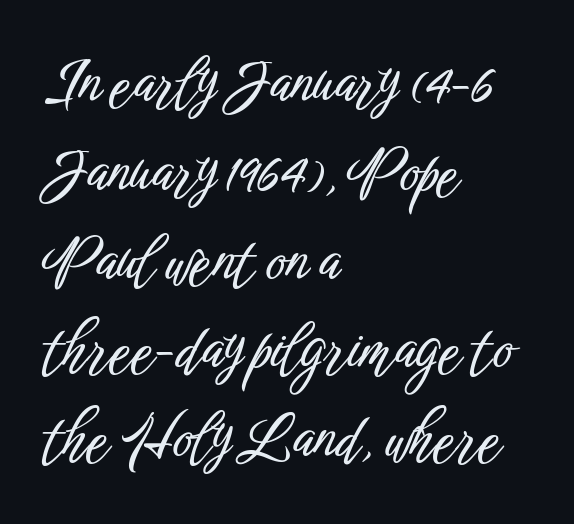
{"serif": "no", "width": "condensed", "stroke_contrast": "low", "x_height": "medium", "monospaced": "no", "underline": "no", "align": "left", "line_spacing": "normal", "line_spacing_ratio": 1.48, "letter_spacing": "normal", "letter_spacing_em": 0.0, "glyph_px": 60}
